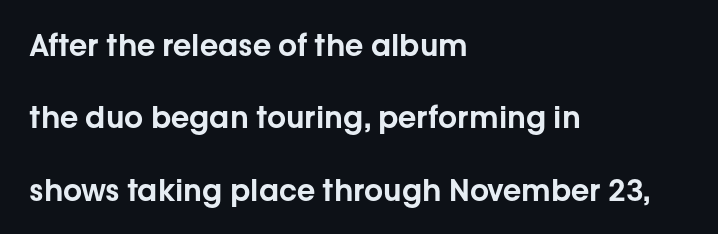
The image shows 30 px sans-serif type, upright; set left-aligned, loose line spacing (2.41x), normal letter spacing, not underlined; low stroke contrast and a medium x-height.
